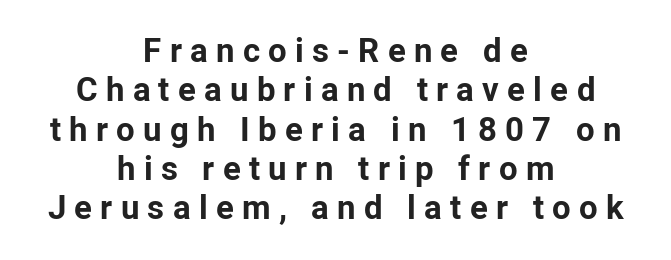
The image shows 33 px bold sans-serif type, upright; set centered, line spacing 1.19x, unusually wide letter spacing (+0.25 em), not underlined; low stroke contrast and a medium x-height.
